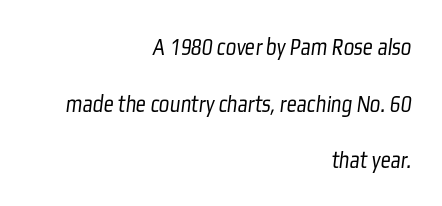
The passage is arranged like a letterhead date or caption credit — flush right. These glyphs show unthickened strokes, regular width or finer. Clear beneath every line of the passage. Observe the ordinary spacing: letters are neighbours, not strangers. The passage shown stacks its lines with a broad gap.
